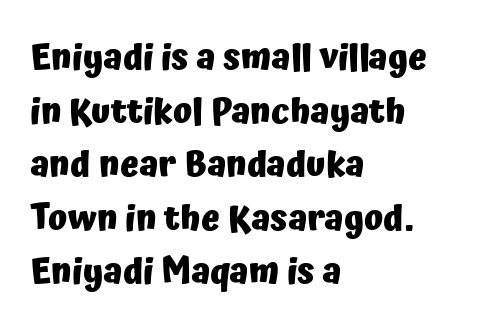
{"serif": "no", "italic": "no", "bold": "yes", "weight": "heavy", "width": "normal", "stroke_contrast": "low", "x_height": "medium", "monospaced": "no", "underline": "no", "align": "left", "line_spacing": "normal", "line_spacing_ratio": 1.53, "letter_spacing": "normal", "letter_spacing_em": 0.0, "glyph_px": 35}
